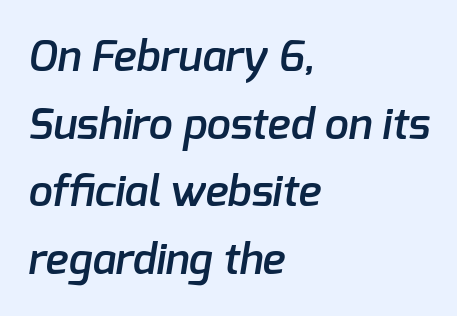
The image shows 43 px semibold sans-serif type; set left-aligned, normal line spacing (1.57x), normal letter spacing, not underlined; low stroke contrast and a medium x-height.
